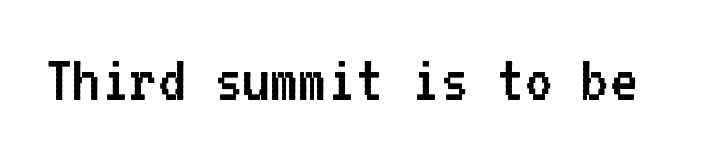
Q: Is the text bold? A: No.
Q: Is the text italic (slanted)? A: No, it is upright.
Q: Is the typeface a serif or a sans-serif typeface? A: Sans-serif.
Q: Is the text underlined? A: No.
Q: Is the spacing between letters normal or unusually wide? A: Normal.
Q: Width (condensed, normal, or wide)? A: Normal.
Q: Stroke contrast? A: Low.
Q: x-height? A: Medium.
Q: Monospaced? A: Yes.
